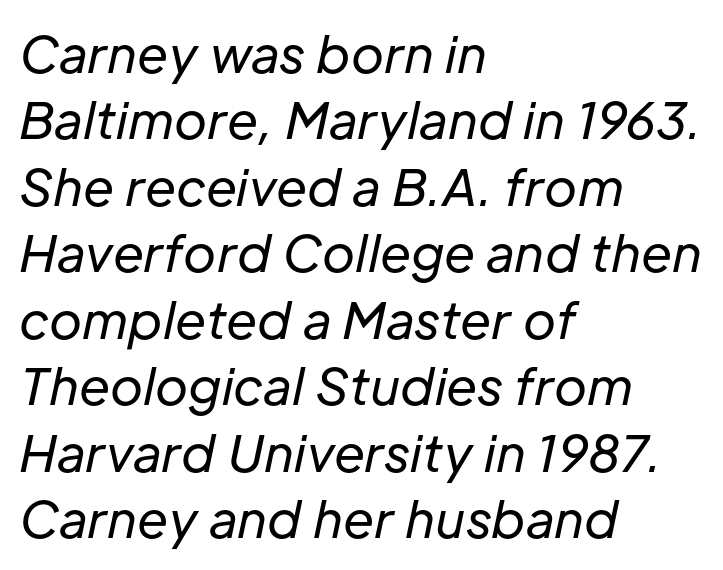
The image shows 50 px regular-weight type, italic (leaning right); set left-aligned, normal line spacing (1.33x), normal letter spacing, not underlined; low stroke contrast and a medium x-height.
